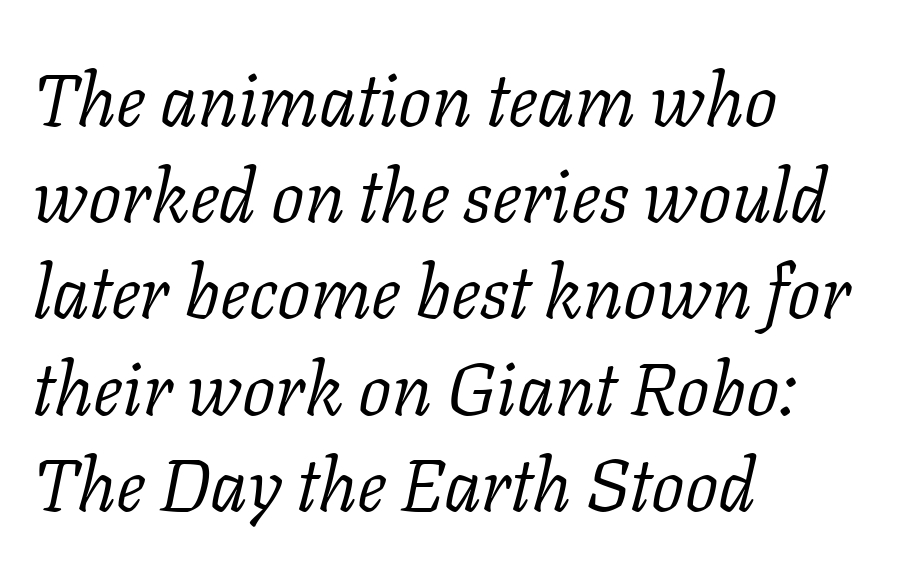
The image shows 74 px light serif type, italic (leaning right); set left-aligned, normal line spacing (1.3x), normal letter spacing, not underlined; low stroke contrast and a medium x-height.
